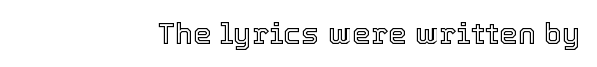
Here the designer chose a conventional face with non-uniform glyph widths. Letter spacing: default. Each line ends at the same right margin while the left side varies. Descenders are the only things crossing below the line.
